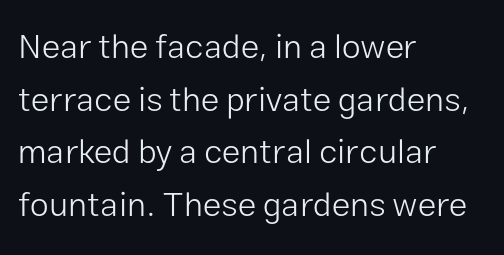
{"serif": "no", "italic": "no", "bold": "no", "weight": "light", "width": "normal", "stroke_contrast": "low", "x_height": "medium", "monospaced": "no", "underline": "no", "align": "left", "line_spacing": "normal", "line_spacing_ratio": 1.55, "letter_spacing": "normal", "letter_spacing_em": 0.0, "glyph_px": 34}
